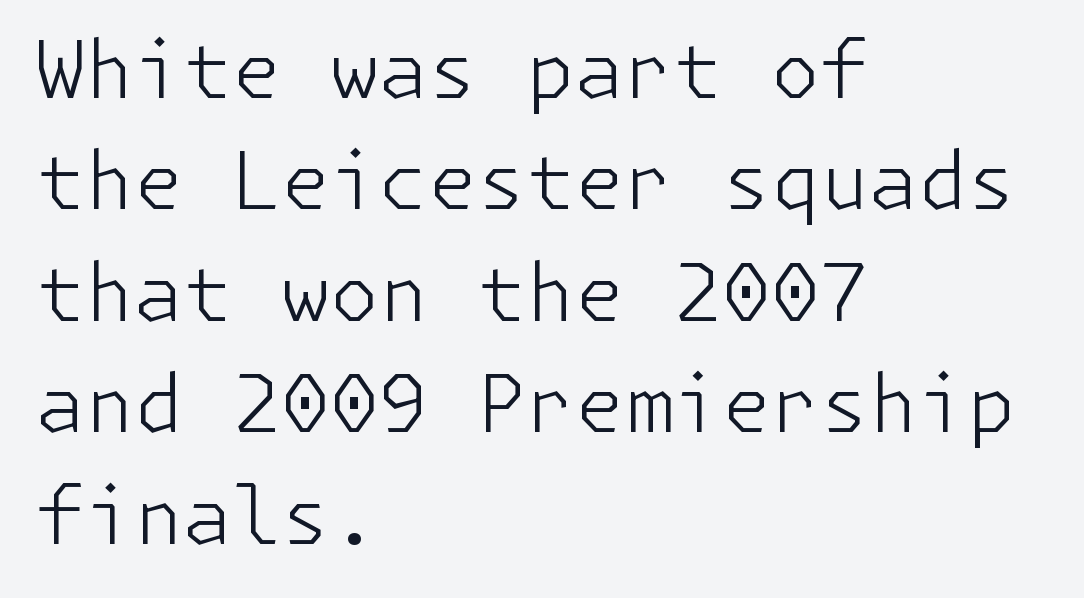
The image shows 79 px light sans-serif type, upright; set left-aligned, normal line spacing (1.41x), normal letter spacing, not underlined; low stroke contrast and a medium x-height.
